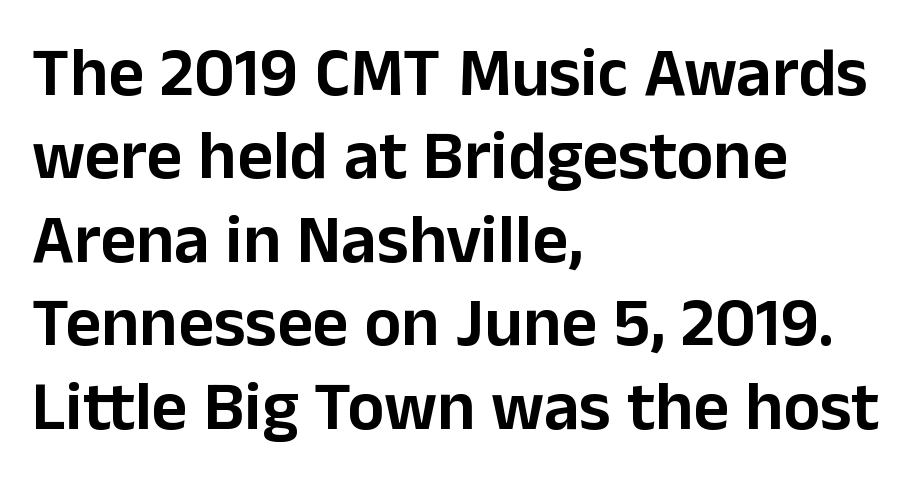
The image shows 69 px sans-serif type, upright; set left-aligned, line spacing 1.21x, normal letter spacing, not underlined; low stroke contrast and a medium x-height.
